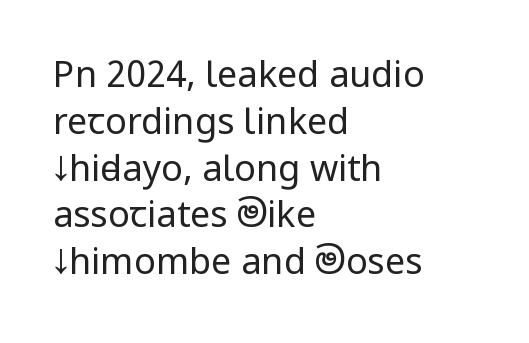
The image shows 36 px regular-weight, condensed sans-serif type, upright; set left-aligned, normal line spacing (1.3x), normal letter spacing, not underlined; low stroke contrast and a large x-height.
